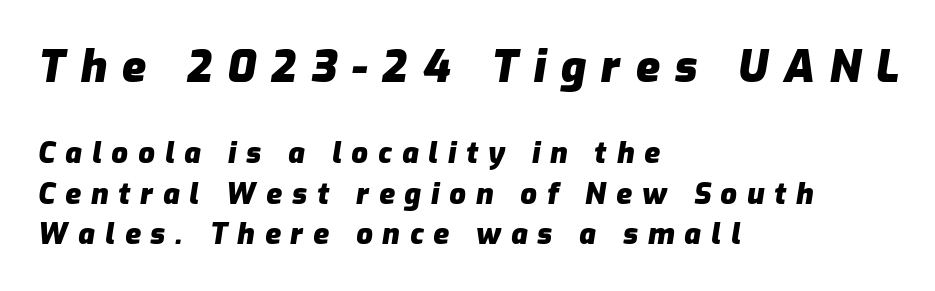
Leading matches the norm, producing a regular column. Between these two stacked blocks, the higher one wins on size. Left-aligned paragraph, ragged on the right. Tracking value appears strongly positive — letters spread wide.
